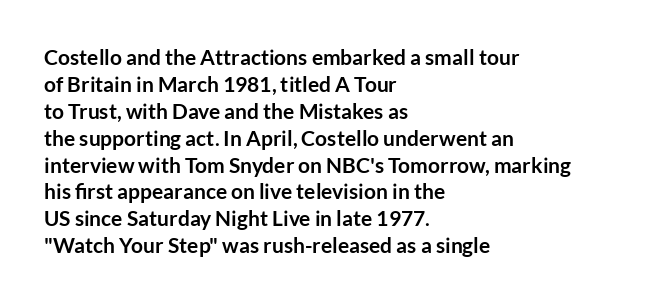
Q: Is the text bold? A: Yes.
Q: Is the text italic (slanted)? A: No, it is upright.
Q: Is the text underlined? A: No.
Q: How is the paragraph aligned? A: Left-aligned.
Q: Is the spacing between letters normal or unusually wide? A: Normal.
Q: Is the spacing between lines tight, normal or loose? A: Normal.
